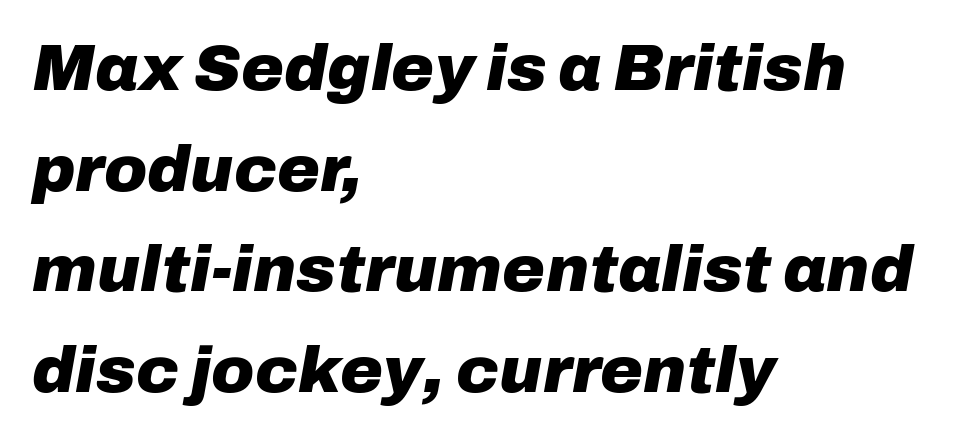
{"italic": "yes", "lean": "right", "slant_degrees": 10, "bold": "yes", "weight": "heavy", "width": "normal", "stroke_contrast": "low", "x_height": "medium", "monospaced": "no", "underline": "no", "align": "left", "line_spacing": "normal", "line_spacing_ratio": 1.55, "letter_spacing": "normal", "letter_spacing_em": 0.0, "glyph_px": 65}
